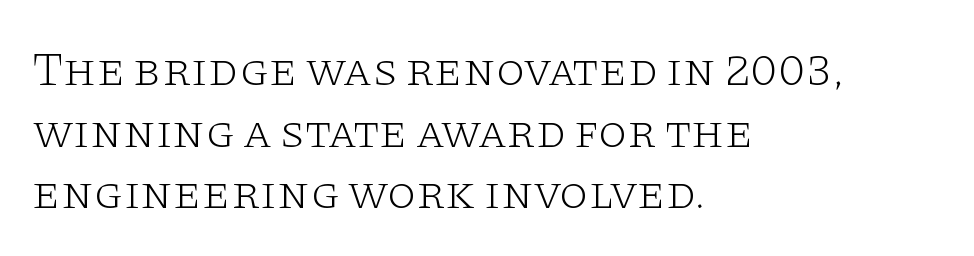
Q: Is the text bold? A: No.
Q: Is the text italic (slanted)? A: No, it is upright.
Q: Is the typeface a serif or a sans-serif typeface? A: Serif.
Q: Is the text underlined? A: No.
Q: How is the paragraph aligned? A: Left-aligned.
Q: Is the spacing between letters normal or unusually wide? A: Normal.
Q: Is the spacing between lines tight, normal or loose? A: Normal.
Q: Width (condensed, normal, or wide)? A: Wide.
Q: Stroke contrast? A: Low.
Q: x-height? A: Large.
Q: Monospaced? A: No.
